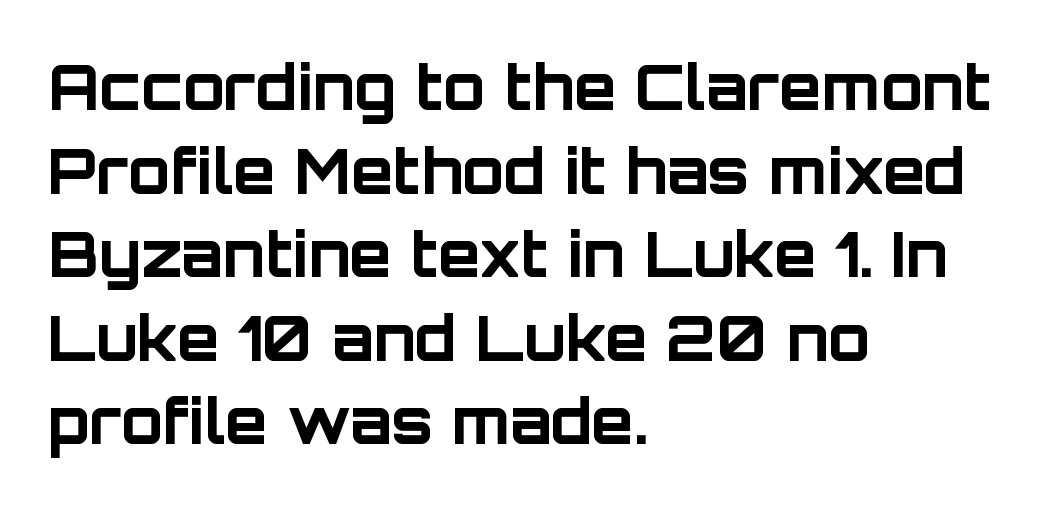
Q: Is the text bold? A: Yes.
Q: Is the text italic (slanted)? A: No, it is upright.
Q: Is the typeface a serif or a sans-serif typeface? A: Sans-serif.
Q: Is the text underlined? A: No.
Q: How is the paragraph aligned? A: Left-aligned.
Q: Is the spacing between letters normal or unusually wide? A: Normal.
Q: Is the spacing between lines tight, normal or loose? A: Normal.
Q: Width (condensed, normal, or wide)? A: Normal.
Q: Stroke contrast? A: Low.
Q: x-height? A: Large.
Q: Monospaced? A: No.
